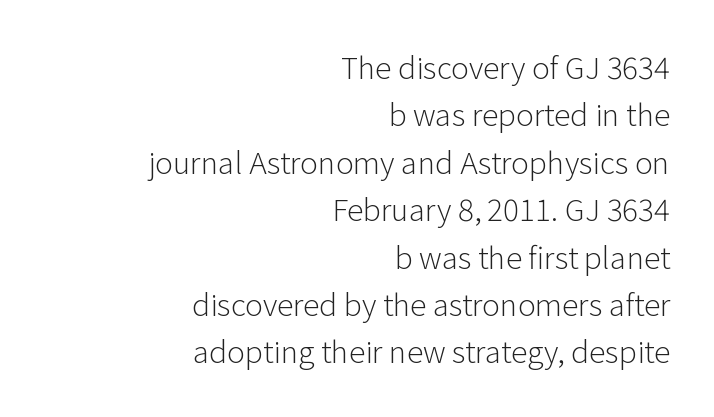
The image shows 30 px light sans-serif type, upright; set right-aligned, normal line spacing (1.58x), normal letter spacing, not underlined; low stroke contrast and a medium x-height.
